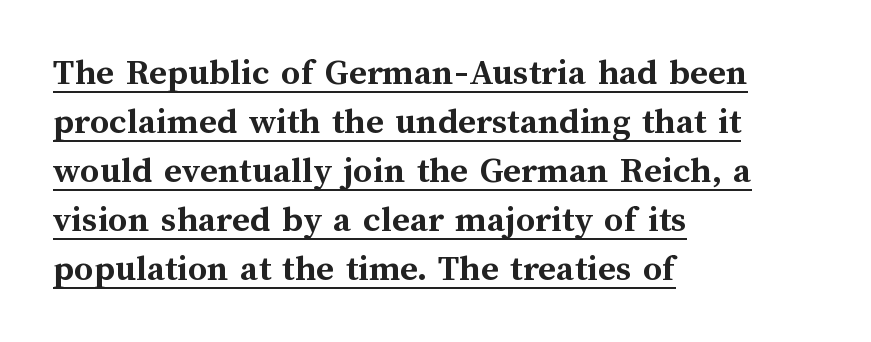
The specimen includes a rule beneath the text block's lines. Here the glyphs are tracked normally, forming tight word shapes. The setting favours the left margin, as ordinary paragraphs usually do. The characters look thick and weighty, a clear bold.
